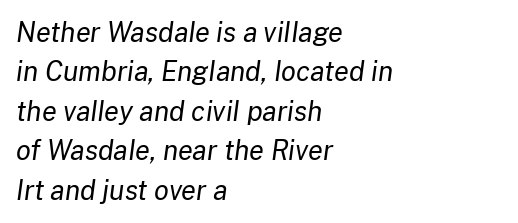
The image shows 27 px text type, italic (leaning right); set left-aligned, normal line spacing (1.46x), normal letter spacing, not underlined.
